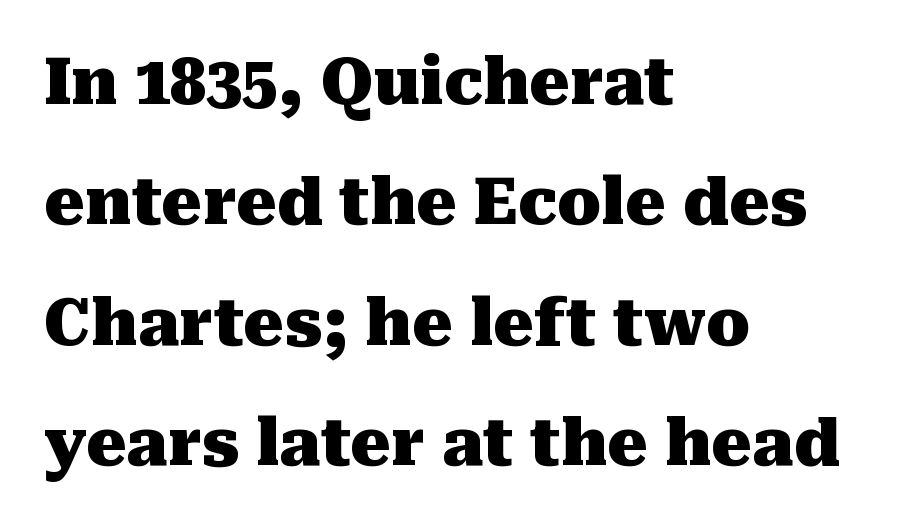
The string is rendered with underlining switched off. The face used here is proportionally spaced, like ordinary book or web type. Does the weight exceed regular? Yes, all the way to bold. Spacing between characters is what you'd get straight out of the box. The letters carry serifs — small finishing strokes at the ends of their stems. The typesetter chose a ragged-right arrangement here.
